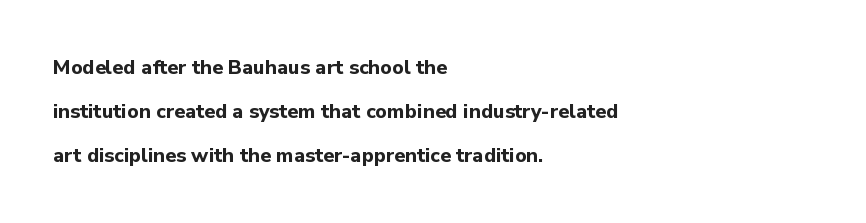
The image shows 20 px bold type, upright; set left-aligned, loose line spacing (2.2x), normal letter spacing, not underlined.
